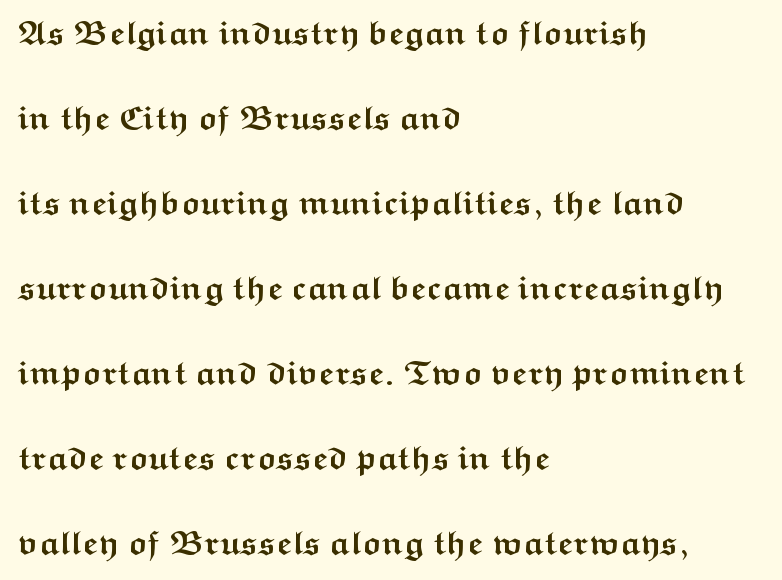
The image shows 34 px semibold, wide sans-serif type, upright; set left-aligned, loose line spacing (2.5x), normal letter spacing, not underlined; medium stroke contrast and a medium x-height.
